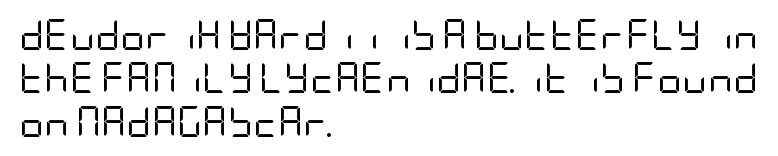
{"serif": "no", "italic": "no", "bold": "no", "weight": "regular", "width": "condensed", "stroke_contrast": "low", "x_height": "large", "underline": "no", "align": "left", "line_spacing": "normal", "line_spacing_ratio": 1.4, "letter_spacing": "normal", "letter_spacing_em": 0.0, "glyph_px": 31}
